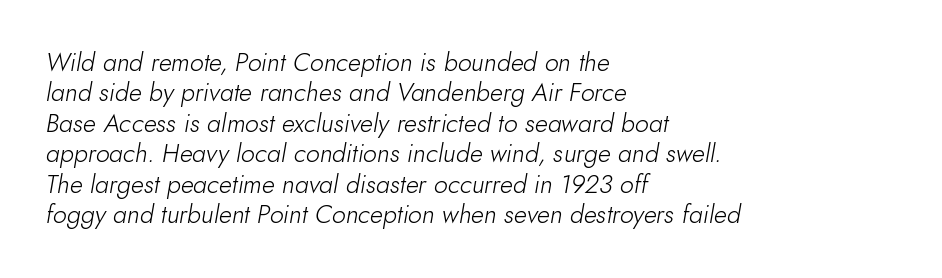
Visually the block forms a straight wall on the left and a jagged coastline on the right. Weight: regular or lighter. The space beneath each line is pristine and unruled. Compared with typical body copy, the letter spacing here is the same.
